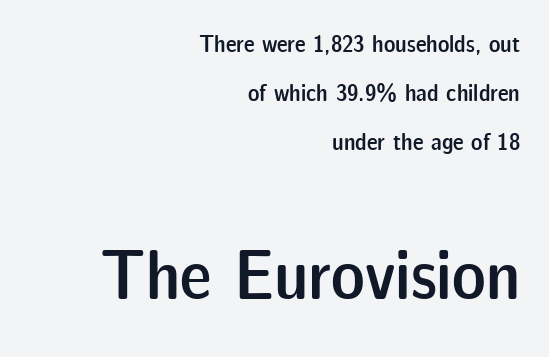
The image shows 71 px semibold sans-serif type, upright; set right-aligned, loose line spacing (2.04x), normal letter spacing, not underlined; the second (bottom) block is 2.96x larger; low stroke contrast and a medium x-height.
